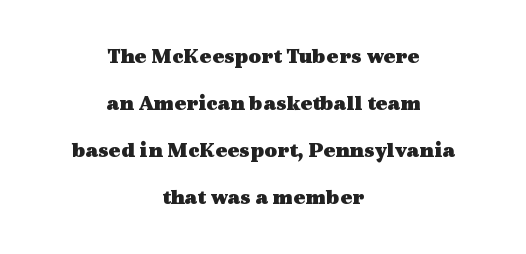
The image shows 22 px bold type, upright; set centered, loose line spacing (2.14x), normal letter spacing, not underlined.
